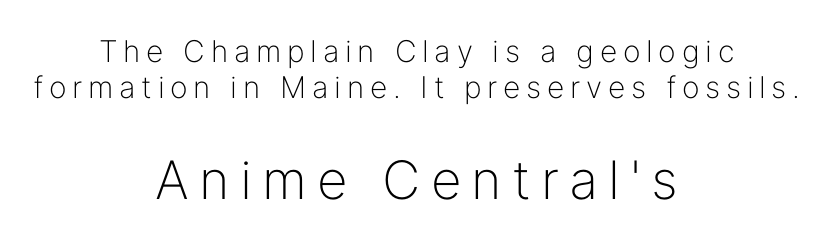
{"serif": "no", "italic": "no", "bold": "no", "weight": "light", "width": "normal", "stroke_contrast": "low", "x_height": "medium", "monospaced": "no", "underline": "no", "align": "center", "line_spacing_ratio": 1.21, "larger_block": "second", "size_ratio": 1.77, "glyph_px": 53}
